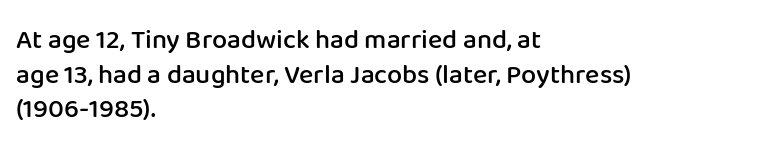
The image shows 27 px text type, upright; set left-aligned, normal line spacing (1.28x), normal letter spacing, not underlined.
